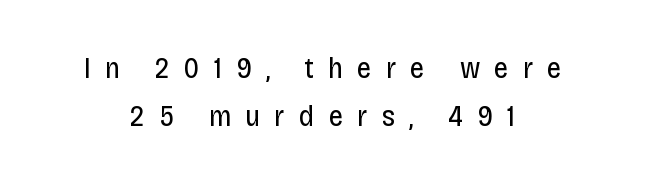
Q: Is the text bold? A: No.
Q: Is the text italic (slanted)? A: No, it is upright.
Q: Is the typeface a serif or a sans-serif typeface? A: Sans-serif.
Q: Is the text underlined? A: No.
Q: How is the paragraph aligned? A: Centered.
Q: Is the spacing between letters normal or unusually wide? A: Unusually wide.
Q: Is the spacing between lines tight, normal or loose? A: Normal.
Q: Width (condensed, normal, or wide)? A: Condensed.
Q: Stroke contrast? A: Low.
Q: x-height? A: Large.
Q: Monospaced? A: No.
